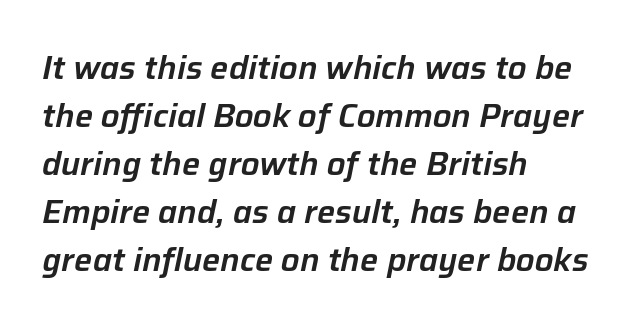
In CSS terms this would be text-align: left. Is this a fixed-width face? No — the glyphs have proportional, varying widths. The area under the type is left untouched. Horizontal bands of white between lines are of average thickness. These lines were composed using italics.
